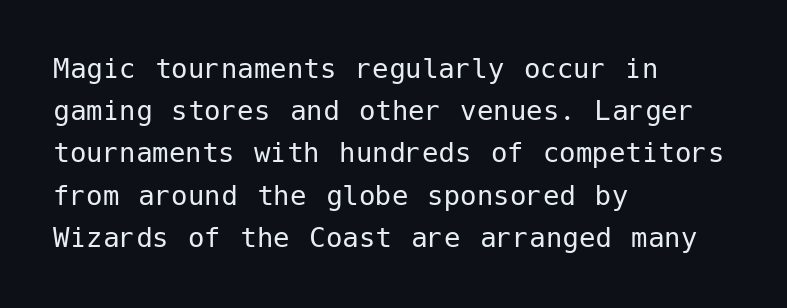
Style check: upright. The line-height multiplier appears to be the usual default. This is sans-serif lettering, the kind often seen on screens and signage. Decoration check: the copy has no underline. Weight: in the light-to-regular range.
